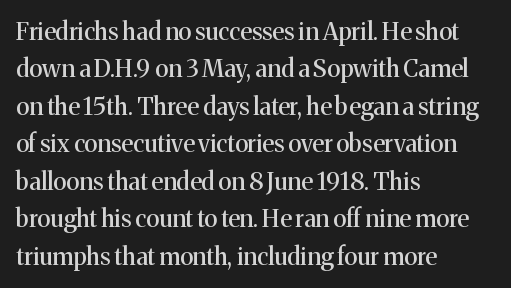
Q: Is the text italic (slanted)? A: No, it is upright.
Q: Is the text underlined? A: No.
Q: How is the paragraph aligned? A: Left-aligned.
Q: Is the spacing between letters normal or unusually wide? A: Normal.
Q: Is the spacing between lines tight, normal or loose? A: Normal.
